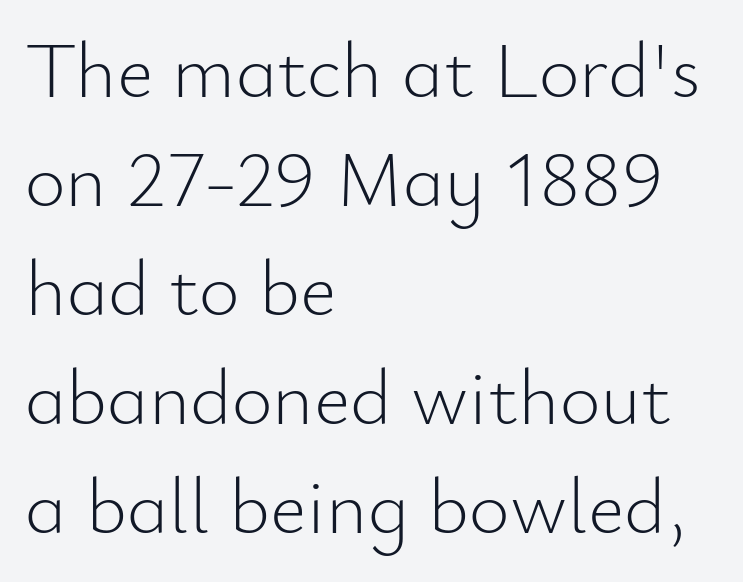
I'd call this a sans setting — the letters go barefoot. This is roman type, the default non-slanted kind. If you drew a ruler down the left edge, every line would touch it. Standard letterfit; no display-style spreading of the glyphs. The gap between lines stays unmarked. Interline gaps are of average width in this sample.
